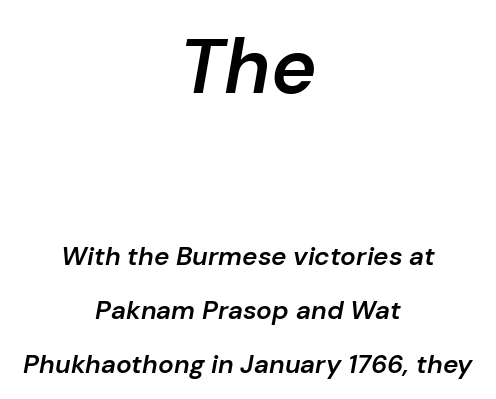
Q: Is the text bold? A: Semi-bold.
Q: Is the text italic (slanted)? A: Yes, it leans right by about 10 degrees.
Q: Is the text underlined? A: No.
Q: How is the paragraph aligned? A: Centered.
Q: Is the spacing between letters normal or unusually wide? A: Normal.
Q: Is the spacing between lines tight, normal or loose? A: Loose.
Q: Which block of text is set in a larger size, the first (top) or the second (bottom)? A: The first (top) one.
Q: Width (condensed, normal, or wide)? A: Normal.
Q: Stroke contrast? A: Low.
Q: x-height? A: Medium.
Q: Monospaced? A: No.
